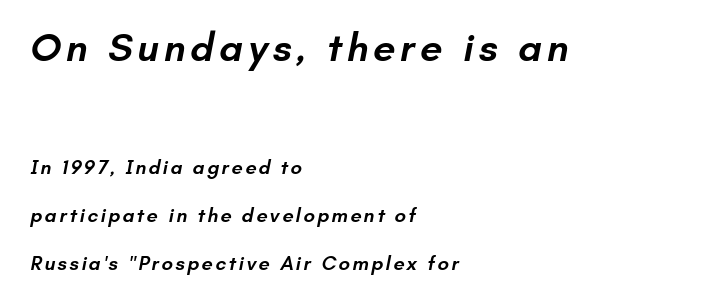
{"serif": "no", "bold": "semi", "weight": "semibold", "width": "normal", "stroke_contrast": "low", "x_height": "small", "monospaced": "no", "underline": "no", "align": "left", "line_spacing": "loose", "line_spacing_ratio": 2.4, "larger_block": "first", "size_ratio": 2.0, "glyph_px": 40}
